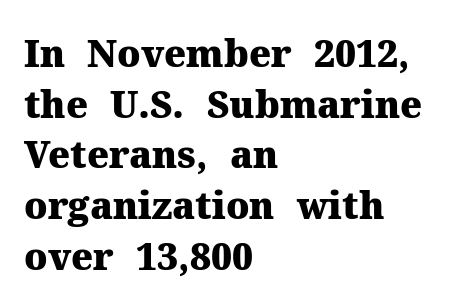
The image shows 37 px heavy serif type, upright; set left-aligned, normal line spacing (1.37x), normal letter spacing, not underlined; medium stroke contrast and a medium x-height.
